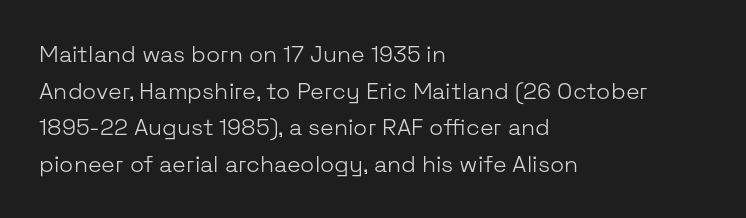
Notice how descenders clear the ascenders below comfortably — that's standard leading. Heft: none added — not bold. Posture: upright roman. The tracking reads as untouched default to a designer's eye. If you drew a ruler down the left edge, every line would touch it.
